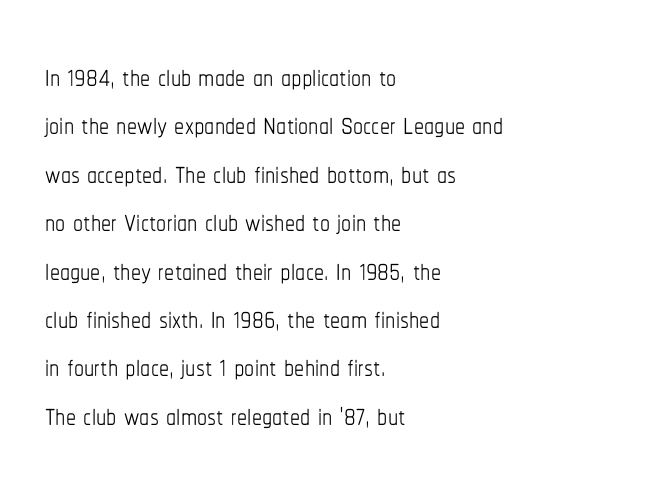
{"italic": "no", "bold": "no", "weight": "thin", "width": "condensed", "stroke_contrast": "low", "x_height": "medium", "monospaced": "no", "underline": "no", "align": "left", "line_spacing_ratio": 1.21, "letter_spacing": "normal", "letter_spacing_em": 0.0, "glyph_px": 40}
